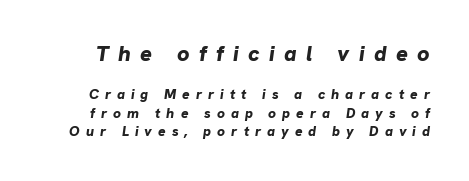
{"italic": "yes", "lean": "right", "slant_degrees": 8, "bold": "yes", "underline": "no", "line_spacing": "normal", "line_spacing_ratio": 1.31, "letter_spacing": "wide", "letter_spacing_em": 0.43, "larger_block": "first", "size_ratio": 1.57, "glyph_px": 22}
